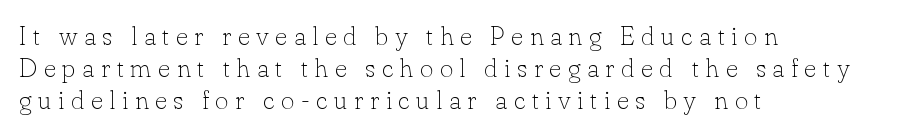
{"italic": "no", "bold": "no", "underline": "no", "align": "left", "line_spacing_ratio": 1.24, "letter_spacing": "wide", "letter_spacing_em": 0.25, "glyph_px": 26}
